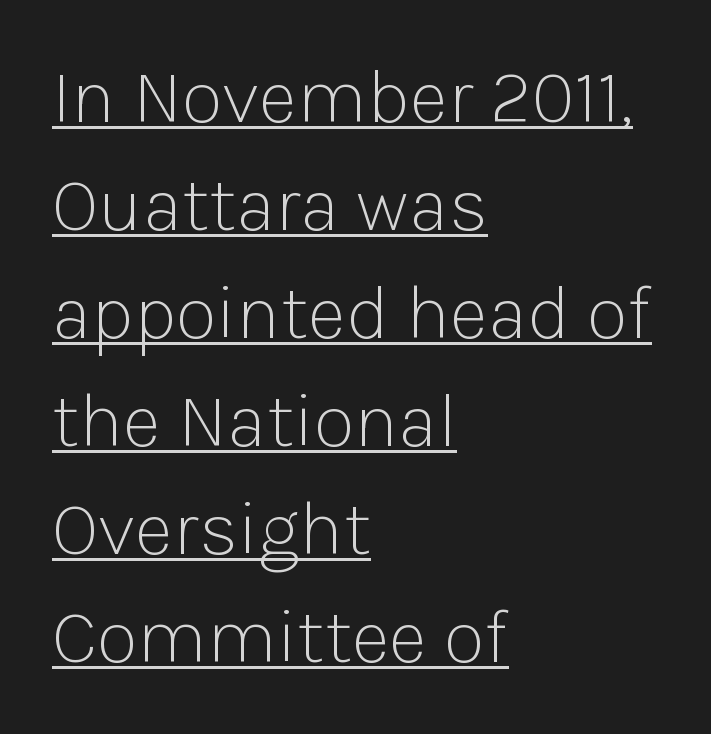
The type is set solid horizontally, with unmodified tracking. Has an underline been added? It has. The text block is weighted toward the left margin, trailing off unevenly rightward. Check where the strokes stop: nothing finishes them off — pure sans.
